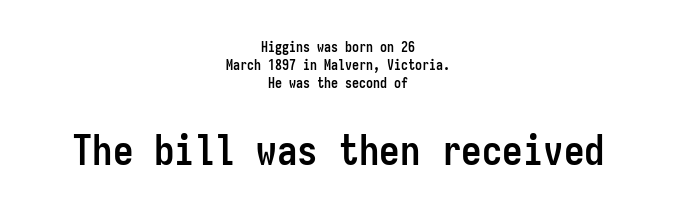
Each letter, wide or thin by design, is forced into the same width here. The passage shown is not underscored anywhere. Horizontal bands of white between lines are of average thickness. Larger block? The one below; the one above is distinctly smaller. I'd describe the lettering as bold — thick and assertive. The font family rendered here belongs to the sans-serif group.
